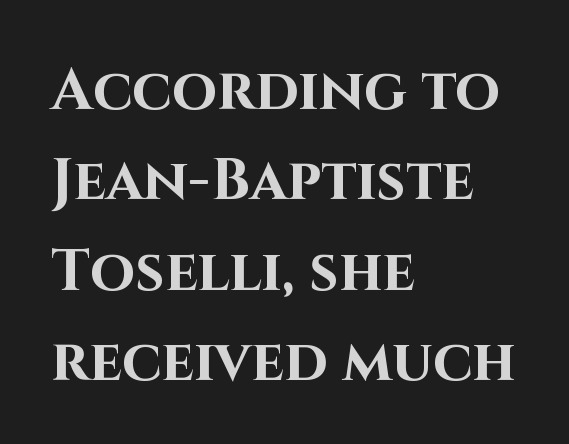
The image shows 58 px bold sans-serif type, upright; set left-aligned, normal line spacing (1.56x), normal letter spacing, not underlined; high stroke contrast and a large x-height.
